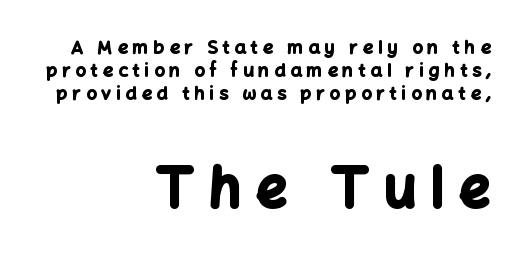
The passage shown is typed in a proportional face where columns would drift. Style check: upright. Each glyph is drawn with heavy, bold strokes. A flush-right, rag-left setting is used for this passage. The characters display no serif detailing; their extremities are plain.
